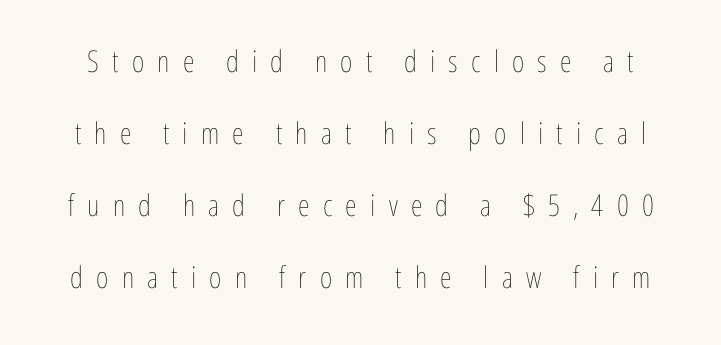
{"italic": "no", "bold": "no", "weight": "thin", "width": "condensed", "stroke_contrast": "low", "x_height": "medium", "monospaced": "no", "underline": "no", "line_spacing": "loose", "line_spacing_ratio": 2.4, "letter_spacing": "wide", "letter_spacing_em": 0.44, "glyph_px": 30}
